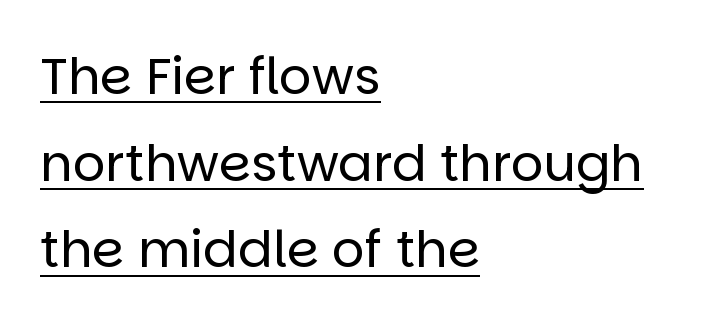
The image shows 51 px regular-weight sans-serif type, upright; set left-aligned, normal line spacing (1.7x), normal letter spacing, underlined; low stroke contrast and a large x-height.
